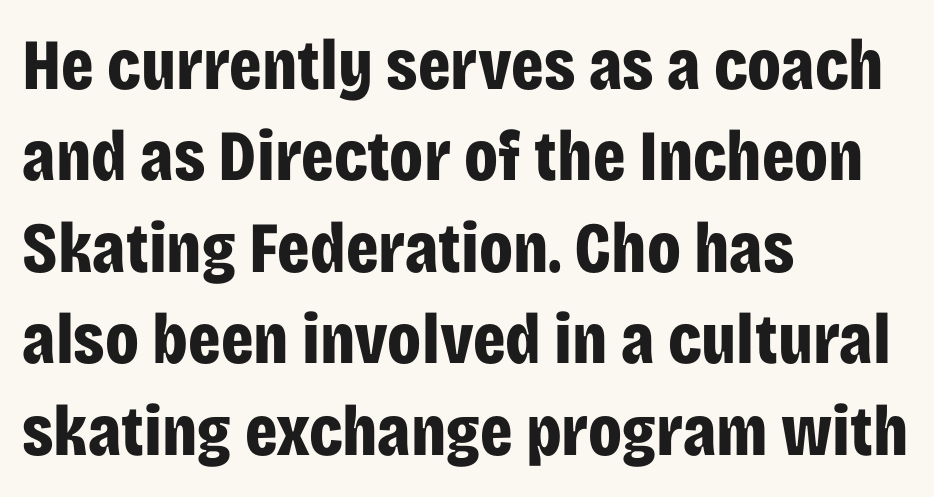
{"serif": "no", "italic": "no", "bold": "yes", "weight": "bold", "width": "condensed", "stroke_contrast": "low", "x_height": "large", "monospaced": "no", "underline": "no", "align": "left", "line_spacing": "normal", "line_spacing_ratio": 1.27, "letter_spacing": "normal", "letter_spacing_em": 0.0, "glyph_px": 72}
